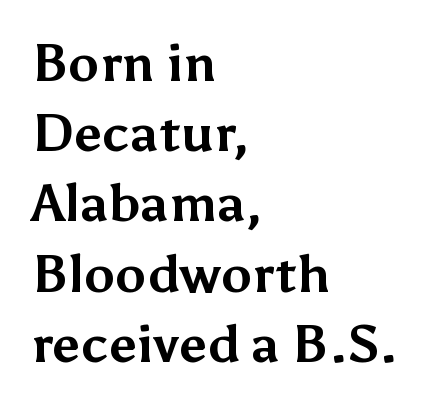
Ascenders rise straight up at ninety degrees. In terms of letterspacing, this is plain default setting. The string is rendered with underlining switched off. Each letter keeps its own natural width here, so spacing adapts to shape. A classic flush-left, rag-right setting is used for this passage. The rows are spaced the way most documents space them.
